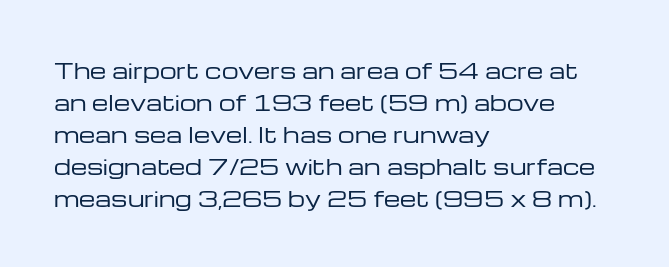
The image shows 21 px text type, upright; set left-aligned, normal line spacing (1.52x), normal letter spacing, not underlined.
